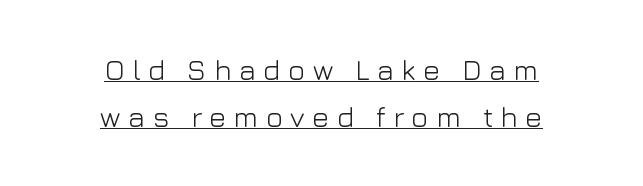
The font's upright variant was chosen for this text. Each new line begins a customary step beneath the previous one. Unlike a traditional serif, this face leaves its strokes unadorned. Each stroke keeps to a modest, everyday thickness or less. Caption: expanded tracking, letters set apart.
